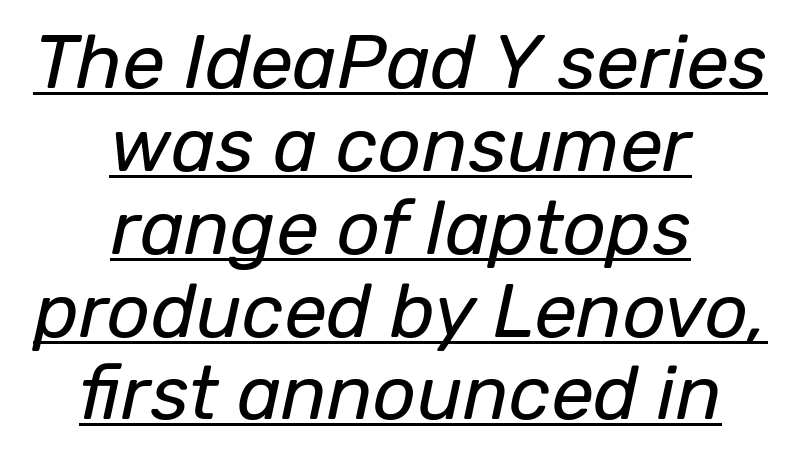
{"italic": "yes", "lean": "right", "slant_degrees": 12, "bold": "no", "weight": "regular", "width": "normal", "stroke_contrast": "low", "x_height": "medium", "monospaced": "no", "underline": "yes", "align": "center", "line_spacing": "tight", "line_spacing_ratio": 1.09, "letter_spacing": "normal", "letter_spacing_em": 0.0, "glyph_px": 76}
